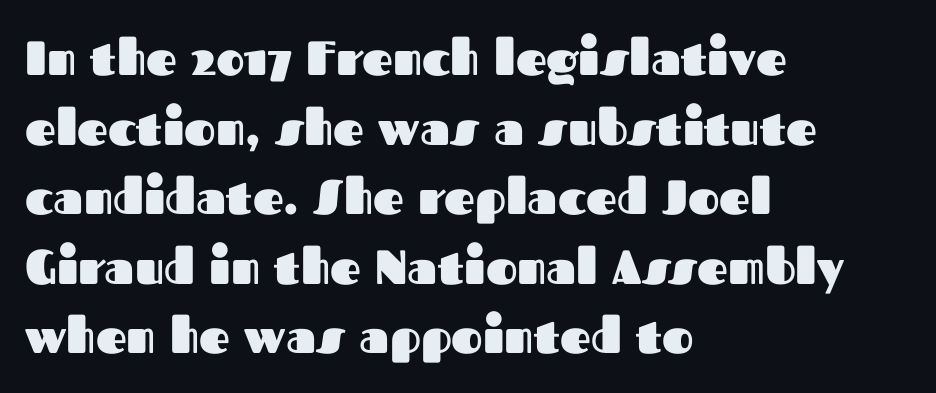
The image shows 48 px heavy sans-serif type, upright; set left-aligned, normal line spacing (1.45x), normal letter spacing, not underlined; medium stroke contrast and a medium x-height.
